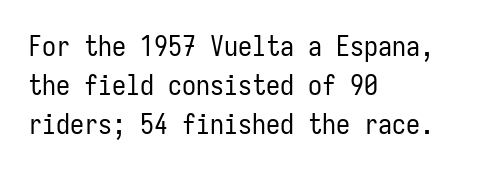
The image shows 28 px regular-weight, condensed sans-serif type, upright, monospaced; set left-aligned, normal line spacing (1.39x), normal letter spacing, not underlined; low stroke contrast and a medium x-height.
